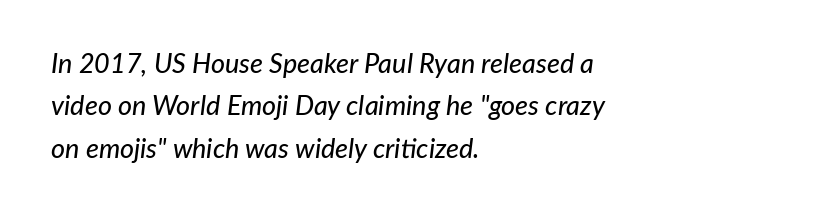
The image shows 27 px text type, italic (leaning right); set left-aligned, normal line spacing (1.57x), normal letter spacing, not underlined.
